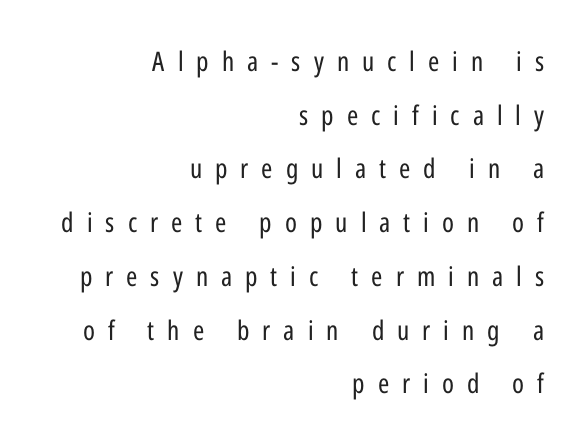
The image shows 27 px text type, upright; set right-aligned, loose line spacing (1.99x), unusually wide letter spacing (+0.48 em), not underlined.
